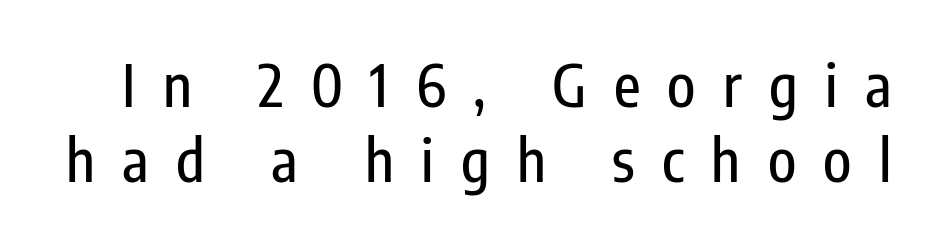
The typeface chosen for these lines omits serifs. The type sits square on the baseline with zero lean. The vertical gap from one line to the next is medium. Varying glyph widths throughout — classic text-font behaviour.
